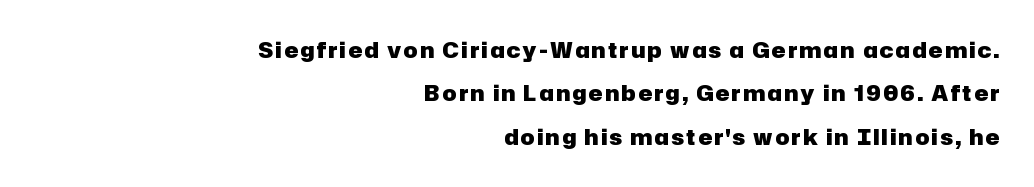
Widely set lines give the paragraph a tall, airy silhouette. Casual observation: everything's shoved over to the right. You can tell it's not italic because the verticals are truly vertical. The string is rendered with underlining switched off. The letters are bold, with thick, heavy strokes.
